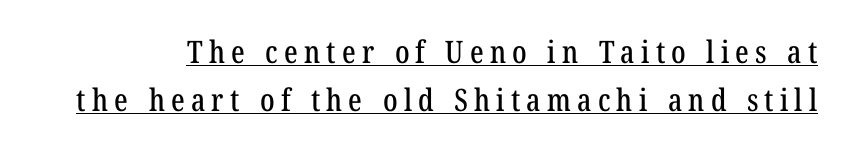
The image shows 31 px condensed serif type; set normal line spacing (1.55x), unusually wide letter spacing (+0.2 em), underlined; low stroke contrast and a medium x-height.
